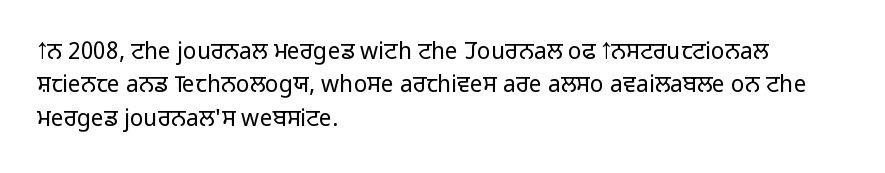
{"italic": "no", "bold": "no", "underline": "no", "align": "left", "line_spacing": "normal", "line_spacing_ratio": 1.45, "letter_spacing": "normal", "letter_spacing_em": 0.0, "glyph_px": 23}
